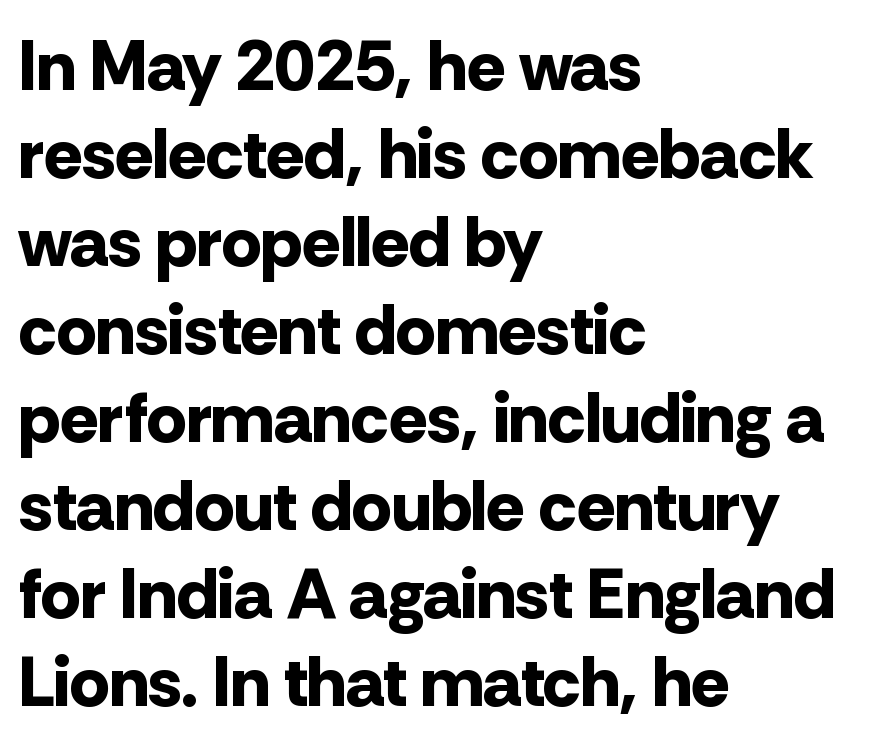
Q: Is the text bold? A: Yes.
Q: Is the text italic (slanted)? A: No, it is upright.
Q: Is the typeface a serif or a sans-serif typeface? A: Sans-serif.
Q: Is the text underlined? A: No.
Q: How is the paragraph aligned? A: Left-aligned.
Q: Is the spacing between letters normal or unusually wide? A: Normal.
Q: Width (condensed, normal, or wide)? A: Normal.
Q: Stroke contrast? A: Low.
Q: x-height? A: Medium.
Q: Monospaced? A: No.
